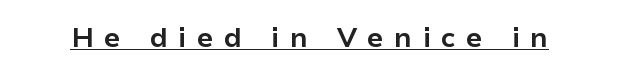
The image shows 28 px bold sans-serif type, upright; set unusually wide letter spacing (+0.37 em), underlined; low stroke contrast and a medium x-height.
